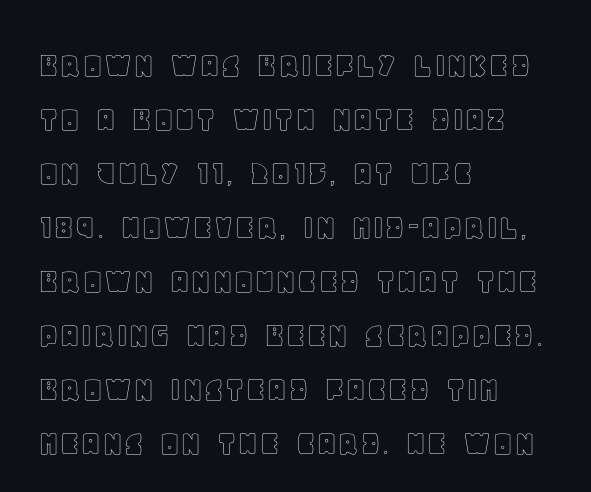
Q: Is the text italic (slanted)? A: No, it is upright.
Q: Is the text underlined? A: No.
Q: How is the paragraph aligned? A: Left-aligned.
Q: Is the spacing between letters normal or unusually wide? A: Normal.
Q: Is the spacing between lines tight, normal or loose? A: Normal.
Q: Width (condensed, normal, or wide)? A: Normal.
Q: x-height? A: Large.
Q: Monospaced? A: No.
